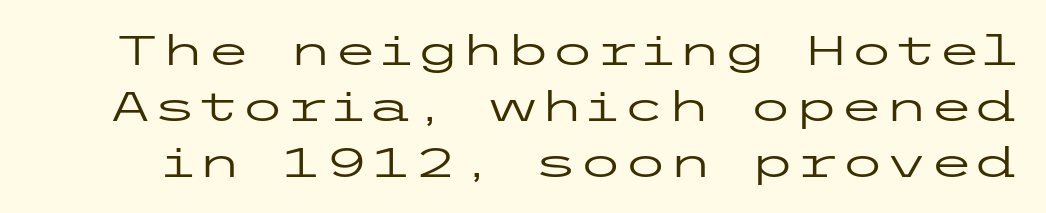
{"serif": "no", "italic": "no", "bold": "no", "weight": "regular", "width": "wide", "stroke_contrast": "low", "x_height": "medium", "underline": "no", "line_spacing": "normal", "line_spacing_ratio": 1.36, "letter_spacing": "normal", "letter_spacing_em": 0.0, "glyph_px": 41}
